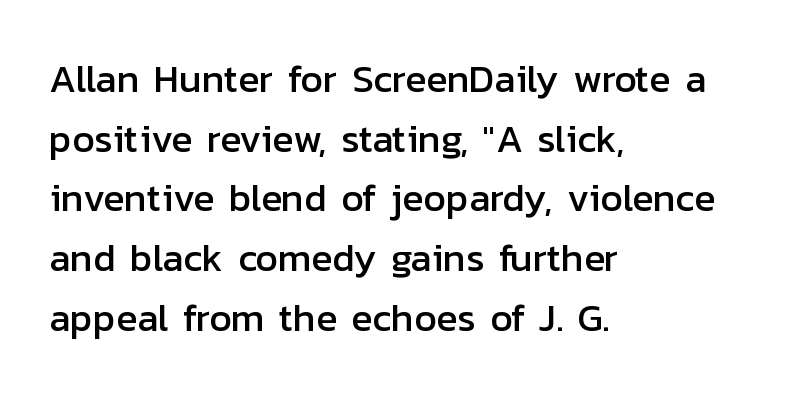
The image shows 39 px sans-serif type, upright; set left-aligned, normal line spacing (1.53x), normal letter spacing, not underlined; low stroke contrast and a medium x-height.
